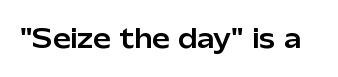
{"italic": "no", "underline": "no", "letter_spacing": "normal", "letter_spacing_em": 0.0, "glyph_px": 25}
